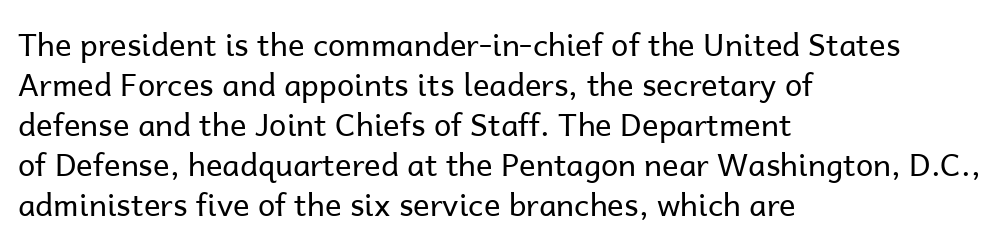
One-word summary of the alignment: left. Check the space under the baseline: it is left empty. This sample has the flowing, uneven cadence of proportional lettering. Weight: not bold — regular or lighter. Serifs: no, the terminals of the letterforms are clean. It's the straight-up-and-down kind of type.
